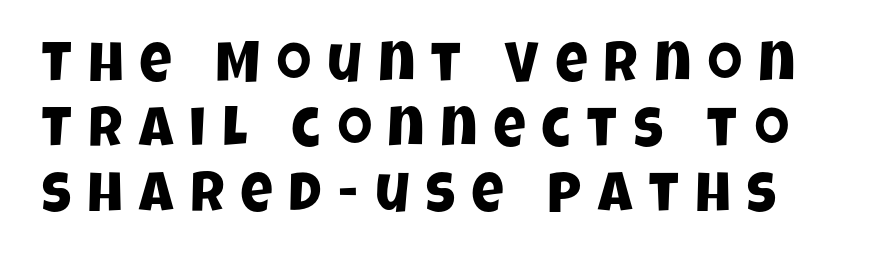
Q: Is the typeface a serif or a sans-serif typeface? A: Sans-serif.
Q: Is the text underlined? A: No.
Q: Is the spacing between letters normal or unusually wide? A: Unusually wide.
Q: Width (condensed, normal, or wide)? A: Condensed.
Q: Stroke contrast? A: Low.
Q: x-height? A: Large.
Q: Monospaced? A: No.
